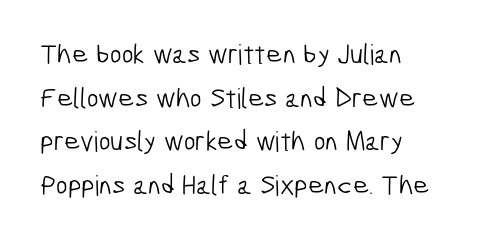
{"serif": "no", "bold": "no", "weight": "light", "width": "condensed", "stroke_contrast": "low", "x_height": "medium", "monospaced": "no", "underline": "no", "align": "left", "line_spacing": "normal", "line_spacing_ratio": 1.56, "letter_spacing": "normal", "letter_spacing_em": 0.0, "glyph_px": 28}
